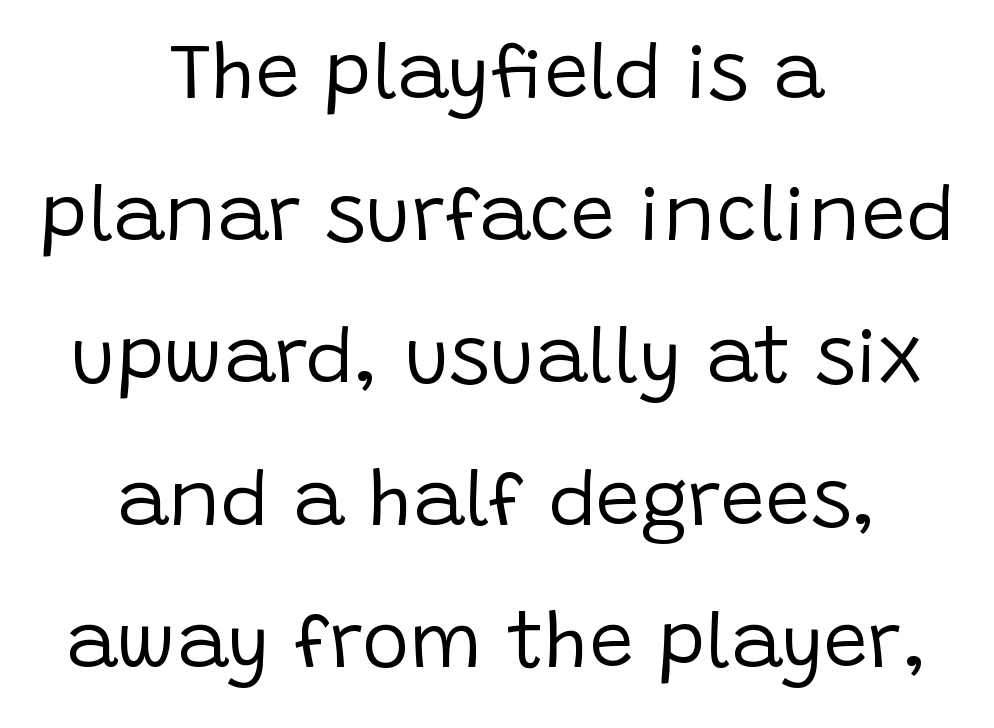
The paragraph has two soft edges and a firm central axis. Default kerning and tracking; the words read as compact shapes. Looks like regular typesetting: each glyph gets only the width it needs. Compared with a typical body face, this is equally light or lighter still. Note: no serifs on the glyphs.
